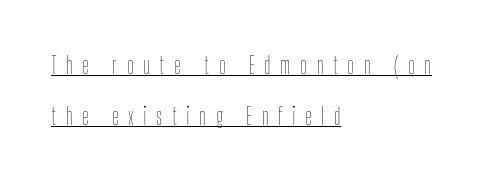
Q: Is the text bold? A: No.
Q: Is the text italic (slanted)? A: No, it is upright.
Q: Is the text underlined? A: Yes.
Q: How is the paragraph aligned? A: Left-aligned.
Q: Is the spacing between letters normal or unusually wide? A: Unusually wide.
Q: Is the spacing between lines tight, normal or loose? A: Loose.
